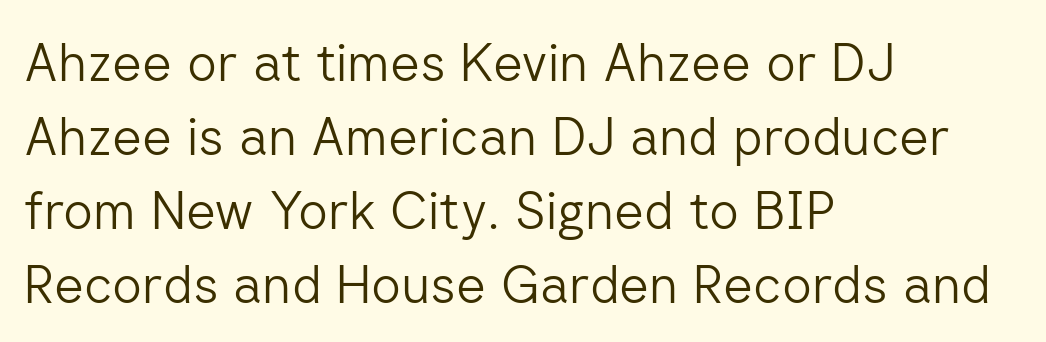
Is this a sans? Yes — the strokes have no serifs. You could not count columns in this text — the font is proportionally spaced. Nothing unusual about the tracking: characters are spaced as the font intends. The leading is moderate, giving the passage an even texture.
